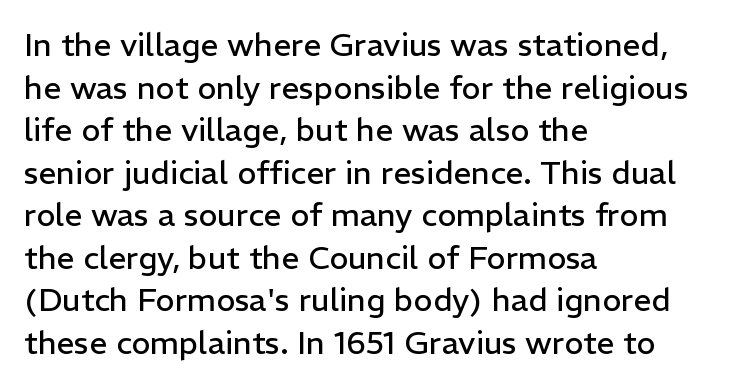
Looks like regular typesetting: each glyph gets only the width it needs. The font family rendered here belongs to the sans-serif group. Each stroke keeps to a modest, everyday thickness or less. Decoration check: the copy has no underline.
